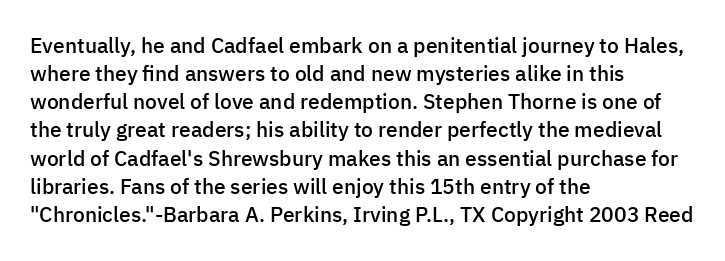
Q: Is the text bold? A: Semi-bold.
Q: Is the text italic (slanted)? A: No, it is upright.
Q: Is the text underlined? A: No.
Q: How is the paragraph aligned? A: Left-aligned.
Q: Is the spacing between letters normal or unusually wide? A: Normal.
Q: Is the spacing between lines tight, normal or loose? A: Normal.
